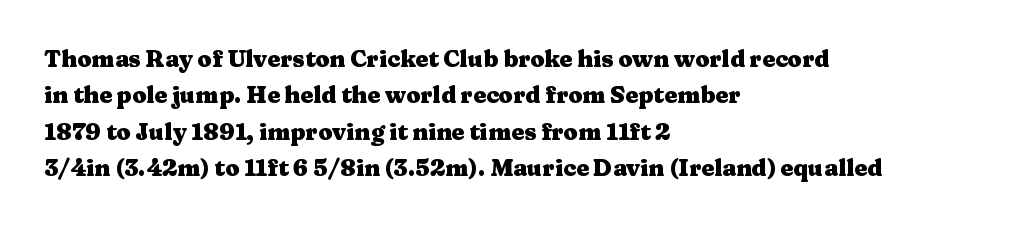
{"italic": "no", "bold": "yes", "underline": "no", "align": "left", "line_spacing": "normal", "line_spacing_ratio": 1.58, "letter_spacing": "normal", "letter_spacing_em": 0.0, "glyph_px": 23}
